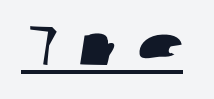
{"serif": "no", "width": "wide", "stroke_contrast": "low", "x_height": "medium", "monospaced": "no", "underline": "yes", "glyph_px": 56}
